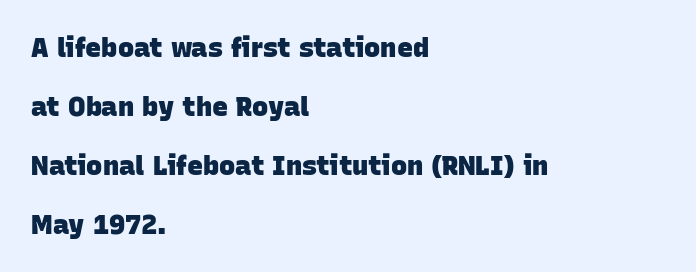
{"bold": "yes", "underline": "no", "align": "left", "line_spacing": "loose", "line_spacing_ratio": 2.18, "letter_spacing": "normal", "letter_spacing_em": 0.0, "glyph_px": 27}
